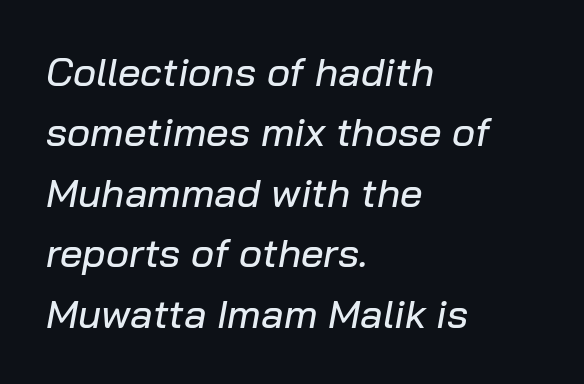
Q: Is the text italic (slanted)? A: Yes, it leans right by about 10 degrees.
Q: Is the text underlined? A: No.
Q: How is the paragraph aligned? A: Left-aligned.
Q: Is the spacing between letters normal or unusually wide? A: Normal.
Q: Is the spacing between lines tight, normal or loose? A: Normal.
Q: Width (condensed, normal, or wide)? A: Normal.
Q: Stroke contrast? A: Low.
Q: x-height? A: Medium.
Q: Monospaced? A: No.
